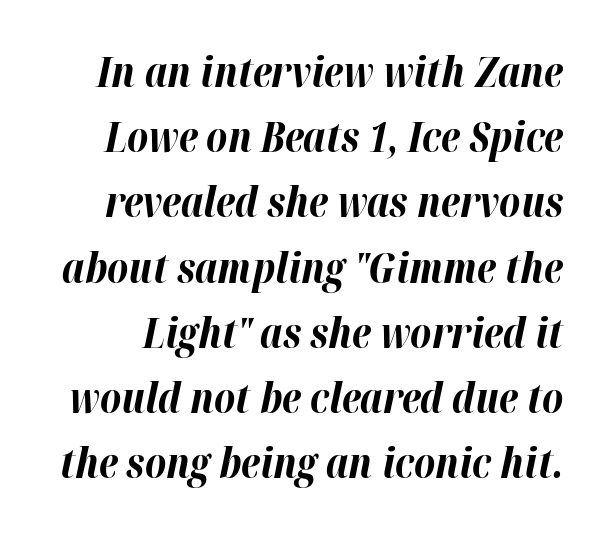
Is this a fixed-width face? No — the glyphs have proportional, varying widths. When letters slant like this, we call the style italic. Here the glyphs are tracked normally, forming tight word shapes. Anything drawn beneath the words? Only blank space. Reading down the column, the eye jumps a familiar distance to each next line. The sample has been set heavy, in full bold.
